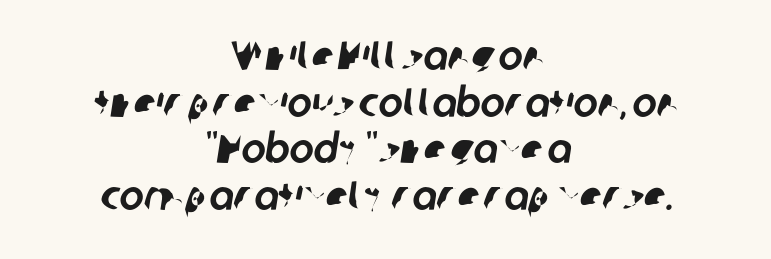
The rendering keeps characters at their native spacing. Quick note: interline space is minimal. Is this a fixed-width face? No — the glyphs have proportional, varying widths. These lines stack symmetrically, like a column narrowing and widening about its center. Check under the words: just untouched page.
